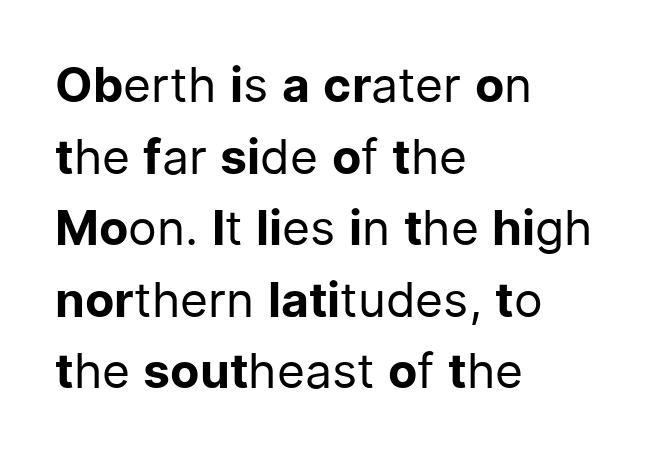
Q: Is the text bold? A: No.
Q: Is the text italic (slanted)? A: No, it is upright.
Q: Is the typeface a serif or a sans-serif typeface? A: Sans-serif.
Q: Is the text underlined? A: No.
Q: How is the paragraph aligned? A: Left-aligned.
Q: Is the spacing between letters normal or unusually wide? A: Normal.
Q: Is the spacing between lines tight, normal or loose? A: Normal.
Q: Width (condensed, normal, or wide)? A: Normal.
Q: Stroke contrast? A: Low.
Q: x-height? A: Medium.
Q: Monospaced? A: No.
